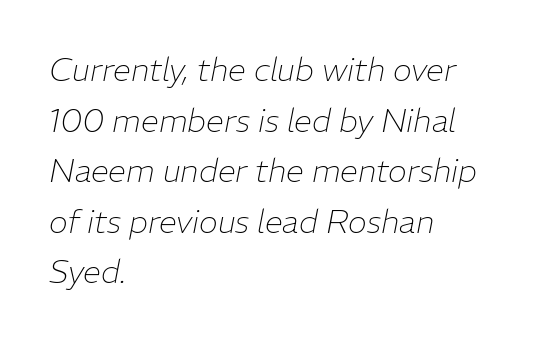
Q: Is the text bold? A: No.
Q: Is the text italic (slanted)? A: Yes, it leans right by about 11 degrees.
Q: Is the text underlined? A: No.
Q: How is the paragraph aligned? A: Left-aligned.
Q: Is the spacing between letters normal or unusually wide? A: Normal.
Q: Is the spacing between lines tight, normal or loose? A: Normal.
Q: Width (condensed, normal, or wide)? A: Normal.
Q: Stroke contrast? A: Low.
Q: x-height? A: Medium.
Q: Monospaced? A: No.
